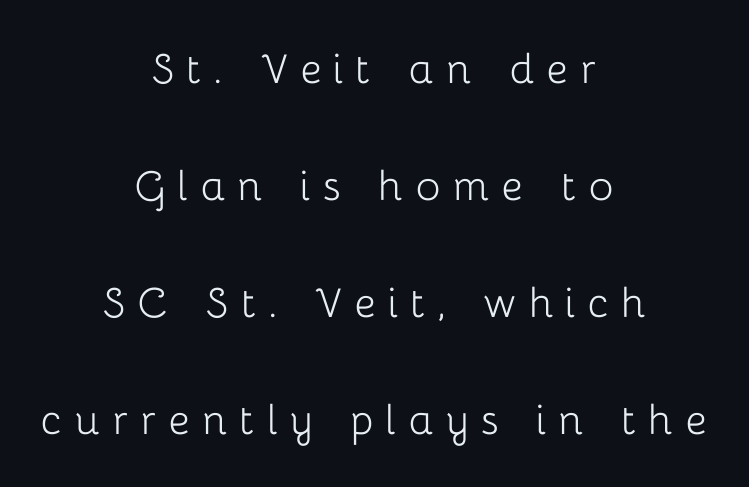
This sample uses a sans-serif face. These lines are rendered in a variable-pitch font. Rule under the text: the space is simply empty. A typesetter would call this leading open, well beyond the default. If you drew a line through each stem, it would be perfectly vertical.
